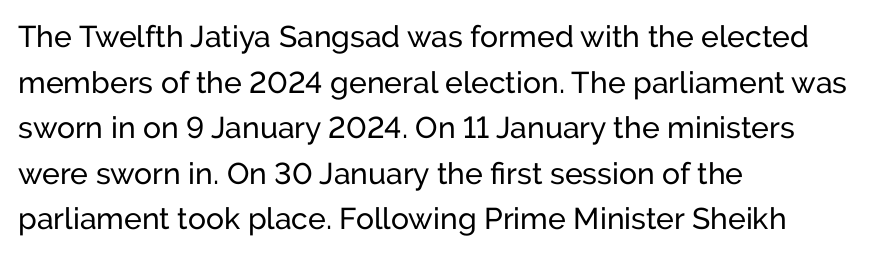
Line beginnings align vertically; line endings do not. The face used here is proportionally spaced, like ordinary book or web type. A normal amount of white space separates one row of letters from the next. Clear beneath every line of the passage. Students, note that the glyphs here touch the page at normal intervals. Font category for this specimen: sans-serif.
